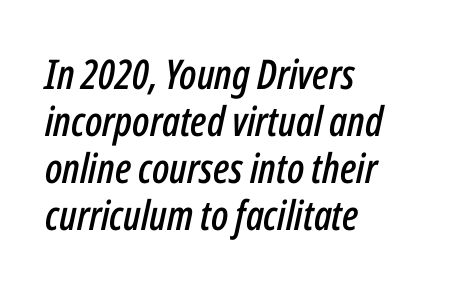
The image shows 41 px condensed type, italic (leaning right); set left-aligned, tight line spacing (1.15x), normal letter spacing, not underlined; low stroke contrast and a medium x-height.
